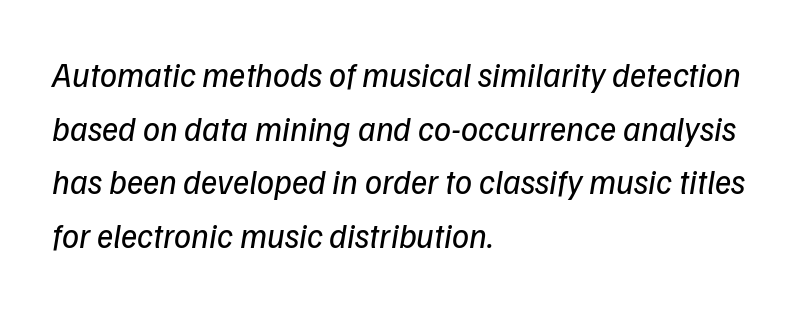
Q: Is the text bold? A: No.
Q: Is the text italic (slanted)? A: Yes, it leans right by about 9 degrees.
Q: Is the text underlined? A: No.
Q: How is the paragraph aligned? A: Left-aligned.
Q: Is the spacing between letters normal or unusually wide? A: Normal.
Q: Is the spacing between lines tight, normal or loose? A: Normal.
Q: Width (condensed, normal, or wide)? A: Normal.
Q: Stroke contrast? A: Low.
Q: x-height? A: Medium.
Q: Monospaced? A: No.
